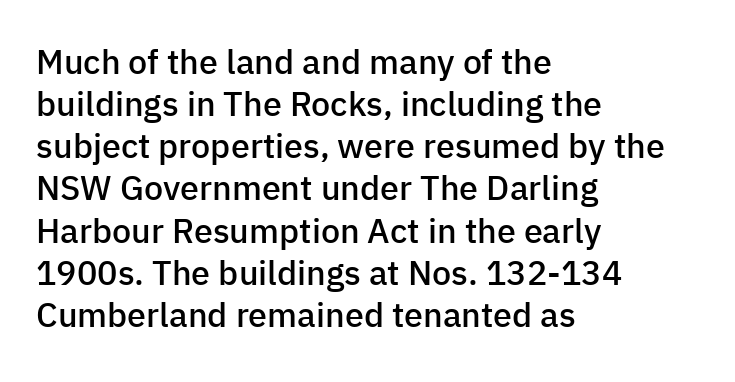
Caption: semibold face, moderately heavy strokes. Nope, not italic — everything's standing straight. This sample has the flowing, uneven cadence of proportional lettering. Tracking value appears to be zero — textbook default spacing.
